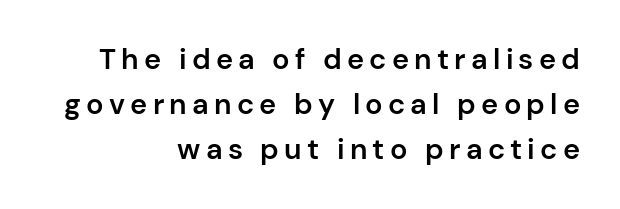
Notice how descenders clear the ascenders below comfortably — that's standard leading. The words here are not underlined. Short and long lines alike share a common ending point at right. No feet cap the strokes, marking this as sans-serif type.
